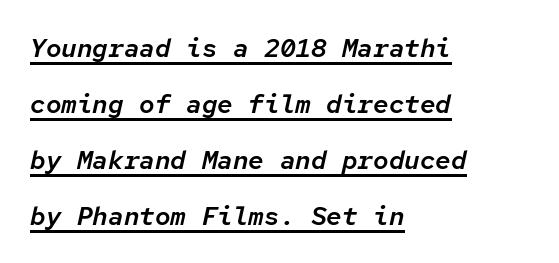
Looks like someone drew a line under every word here. There's an unmistakable incline to the writing here. Summary of vertical rhythm: relaxed, with wide interline spacing. The line texture is even and compact thanks to regular tracking.
